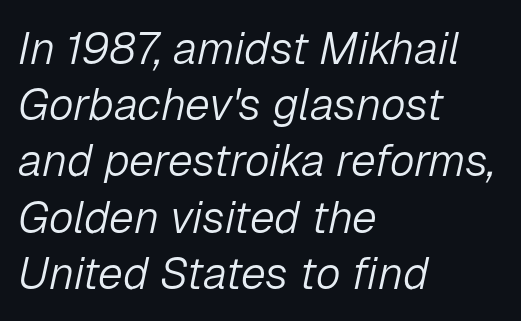
The image shows 45 px light type, italic (leaning right); set left-aligned, normal line spacing (1.25x), normal letter spacing, not underlined; low stroke contrast and a medium x-height.
